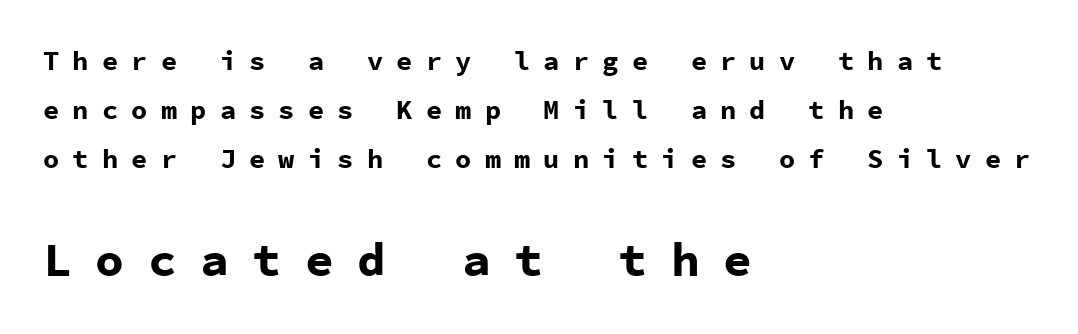
Q: Is the text bold? A: Yes.
Q: Is the text italic (slanted)? A: No, it is upright.
Q: Is the typeface a serif or a sans-serif typeface? A: Sans-serif.
Q: Is the text underlined? A: No.
Q: How is the paragraph aligned? A: Left-aligned.
Q: Is the spacing between letters normal or unusually wide? A: Unusually wide.
Q: Which block of text is set in a larger size, the first (top) or the second (bottom)? A: The second (bottom) one.
Q: Width (condensed, normal, or wide)? A: Normal.
Q: Stroke contrast? A: Low.
Q: x-height? A: Medium.
Q: Monospaced? A: Yes.
